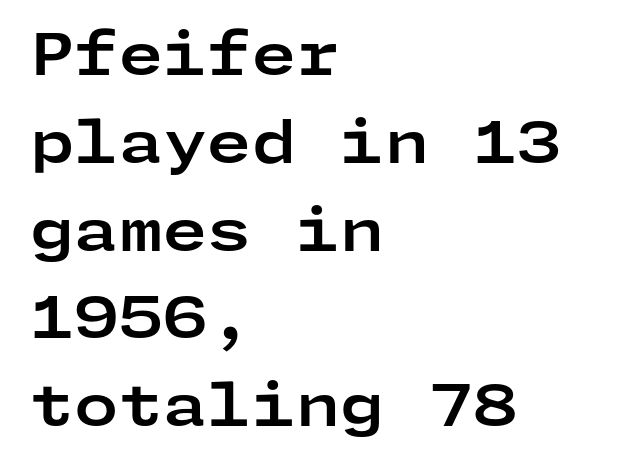
Q: Is the text bold? A: Yes.
Q: Is the text italic (slanted)? A: No, it is upright.
Q: Is the typeface a serif or a sans-serif typeface? A: Sans-serif.
Q: Is the text underlined? A: No.
Q: How is the paragraph aligned? A: Left-aligned.
Q: Is the spacing between letters normal or unusually wide? A: Normal.
Q: Is the spacing between lines tight, normal or loose? A: Normal.
Q: Width (condensed, normal, or wide)? A: Wide.
Q: Stroke contrast? A: Low.
Q: x-height? A: Medium.
